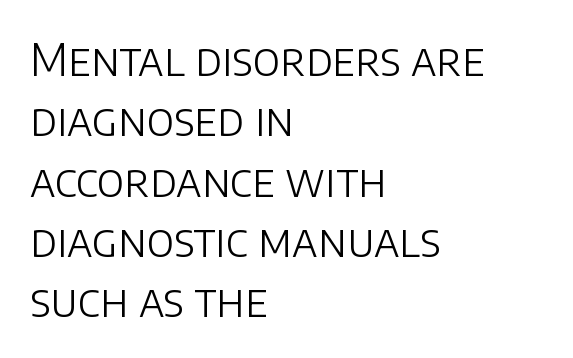
The image shows 44 px light sans-serif type, upright; set left-aligned, normal line spacing (1.37x), normal letter spacing, not underlined; low stroke contrast and a large x-height.
